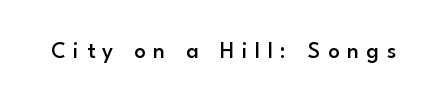
Every character sits straight up, as roman type does. The glyphs are unaccompanied by any horizontal stroke below them. Words appear elongated and porous because spacing is wide. Weight: semibold (demi).
